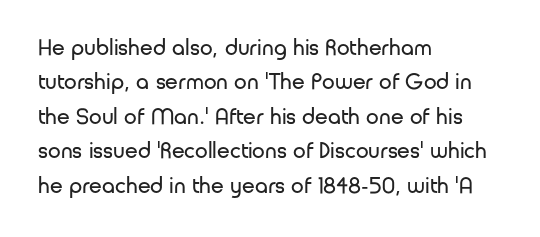
Q: Is the text bold? A: No.
Q: Is the text italic (slanted)? A: No, it is upright.
Q: Is the text underlined? A: No.
Q: How is the paragraph aligned? A: Left-aligned.
Q: Is the spacing between letters normal or unusually wide? A: Normal.
Q: Is the spacing between lines tight, normal or loose? A: Normal.
